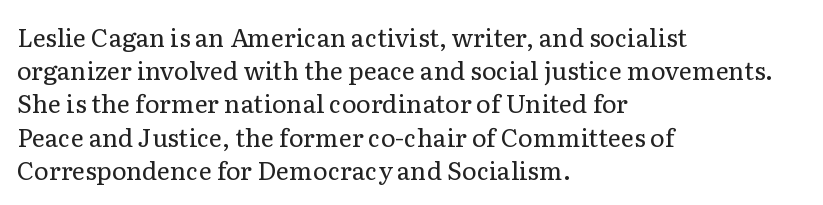
The image shows 25 px text type, upright; set left-aligned, normal line spacing (1.33x), normal letter spacing, not underlined.
